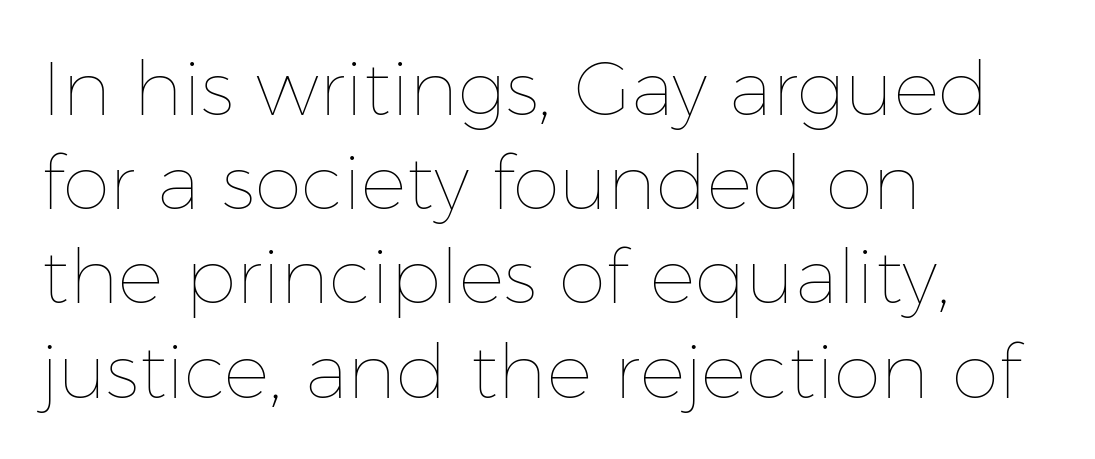
The image shows 76 px thin type, upright; set left-aligned, line spacing 1.24x, normal letter spacing, not underlined; low stroke contrast and a medium x-height.
